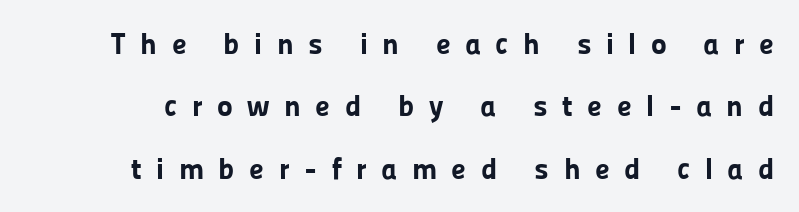
The image shows 30 px bold sans-serif type, upright; set loose line spacing (2.08x), unusually wide letter spacing (+0.48 em), not underlined; low stroke contrast and a medium x-height.
